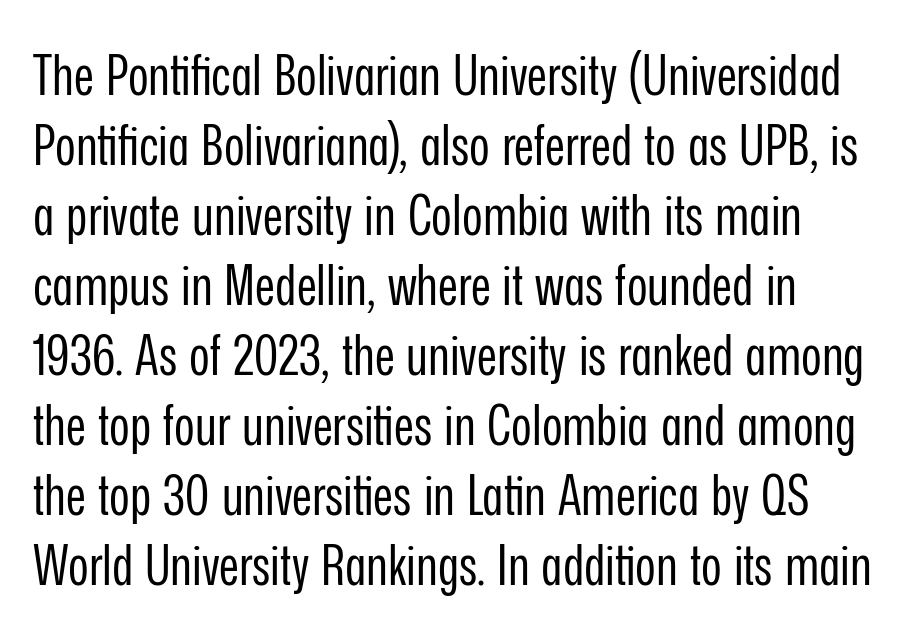
{"serif": "no", "italic": "no", "bold": "no", "weight": "regular", "width": "condensed", "stroke_contrast": "low", "x_height": "medium", "monospaced": "no", "underline": "no", "align": "left", "line_spacing": "normal", "line_spacing_ratio": 1.25, "letter_spacing": "normal", "letter_spacing_em": 0.0, "glyph_px": 56}
